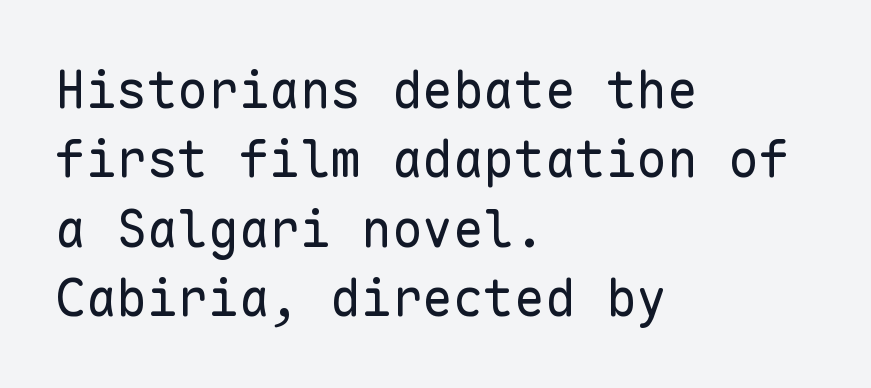
The rendering shows plain stroke endings on the letterforms — a sans-serif design. Quick note: not italic, upright. Notice how the passage keeps a crisp vertical edge on the left only. Here the designer chose a console-style face with uniform glyph widths. This sample uses plain, unmodified letter spacing.
